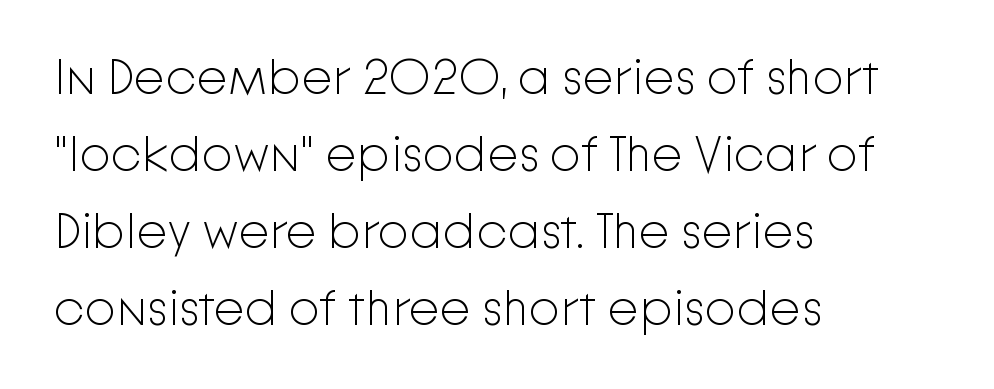
The image shows 50 px light sans-serif type, upright; set left-aligned, normal line spacing (1.54x), normal letter spacing, not underlined; low stroke contrast and a medium x-height.
